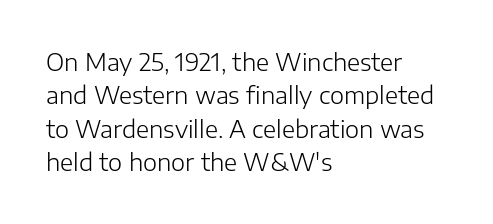
{"italic": "no", "bold": "no", "underline": "no", "align": "left", "line_spacing": "normal", "line_spacing_ratio": 1.39, "letter_spacing": "normal", "letter_spacing_em": 0.0, "glyph_px": 24}
